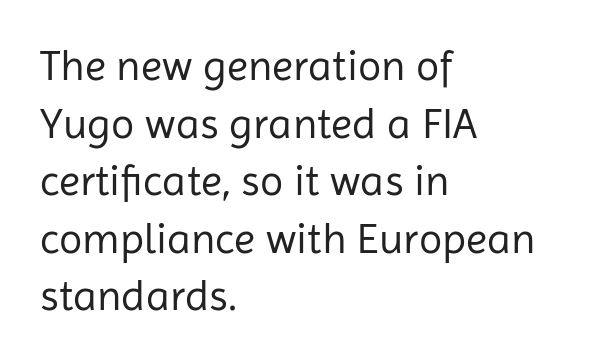
Q: Is the text bold? A: No.
Q: Is the text italic (slanted)? A: No, it is upright.
Q: Is the typeface a serif or a sans-serif typeface? A: Sans-serif.
Q: Is the text underlined? A: No.
Q: How is the paragraph aligned? A: Left-aligned.
Q: Is the spacing between letters normal or unusually wide? A: Normal.
Q: Is the spacing between lines tight, normal or loose? A: Normal.
Q: Width (condensed, normal, or wide)? A: Normal.
Q: Stroke contrast? A: Low.
Q: x-height? A: Medium.
Q: Monospaced? A: No.
